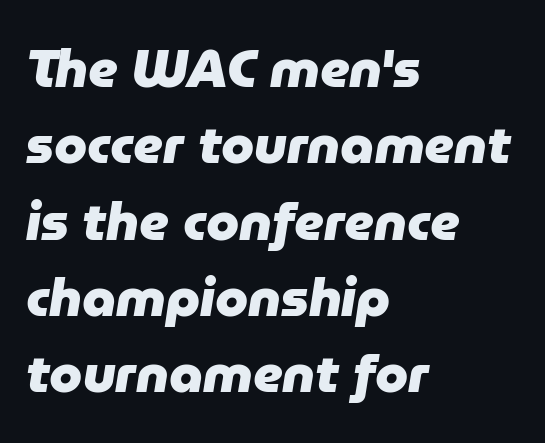
Q: Is the text bold? A: Yes.
Q: Is the text italic (slanted)? A: Yes, it leans right by about 9 degrees.
Q: Is the text underlined? A: No.
Q: How is the paragraph aligned? A: Left-aligned.
Q: Is the spacing between letters normal or unusually wide? A: Normal.
Q: Is the spacing between lines tight, normal or loose? A: Normal.
Q: Width (condensed, normal, or wide)? A: Normal.
Q: Stroke contrast? A: Low.
Q: x-height? A: Medium.
Q: Monospaced? A: No.
